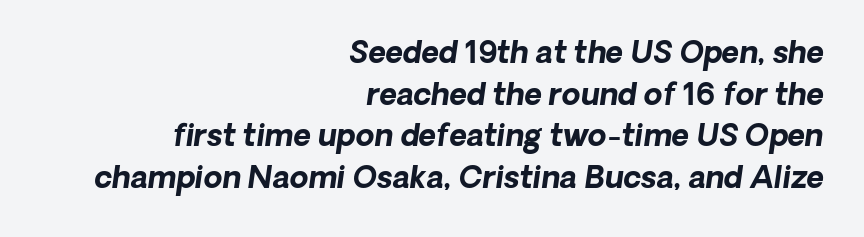
The image shows 30 px bold type, italic (leaning right); set right-aligned, normal line spacing (1.39x), normal letter spacing, not underlined; low stroke contrast and a medium x-height.
